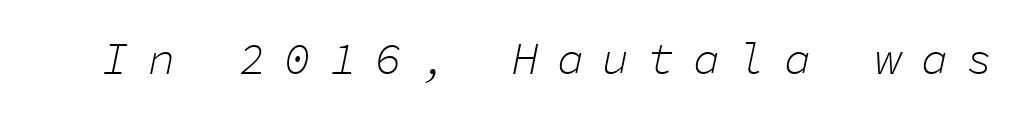
The image shows 45 px light type, italic (leaning right), monospaced; set unusually wide letter spacing (+0.41 em), not underlined; low stroke contrast and a medium x-height.
